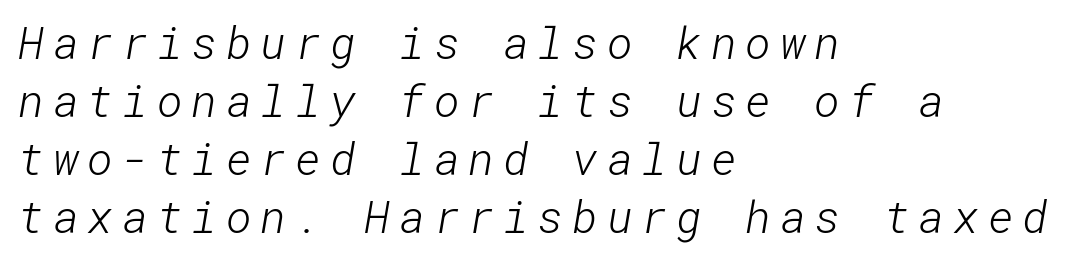
The image shows 44 px light sans-serif type; set left-aligned, normal line spacing (1.32x), unusually wide letter spacing (+0.2 em), not underlined; low stroke contrast and a medium x-height.
